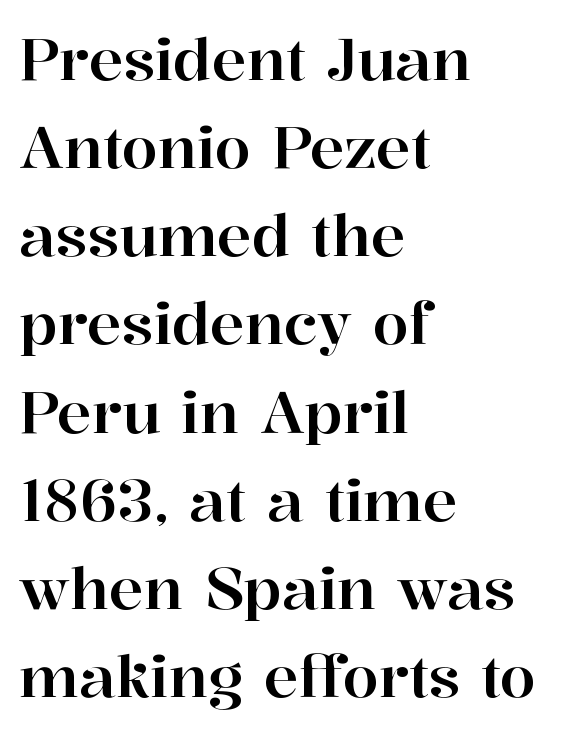
The image shows 58 px serif type, upright; set left-aligned, normal line spacing (1.52x), normal letter spacing, not underlined; high stroke contrast and a medium x-height.
